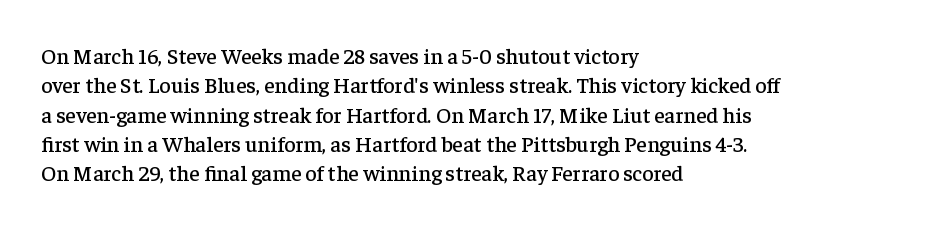
{"italic": "no", "underline": "no", "align": "left", "line_spacing": "normal", "line_spacing_ratio": 1.33, "letter_spacing": "normal", "letter_spacing_em": 0.0, "glyph_px": 22}
